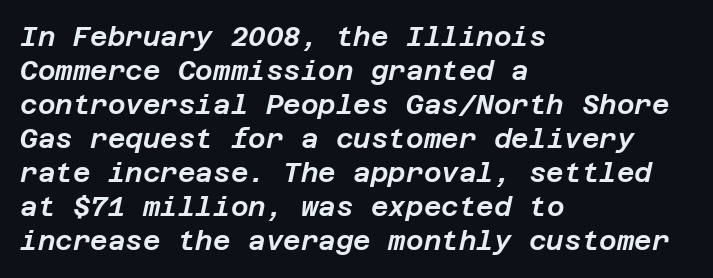
Alignment: flush left. Does the lettering tilt? It does — this is italic. Between one letter and the next there's only the usual sliver of space. Check the space under the baseline: it is left empty. Summary of vertical rhythm: regular, with standard interline spacing.
